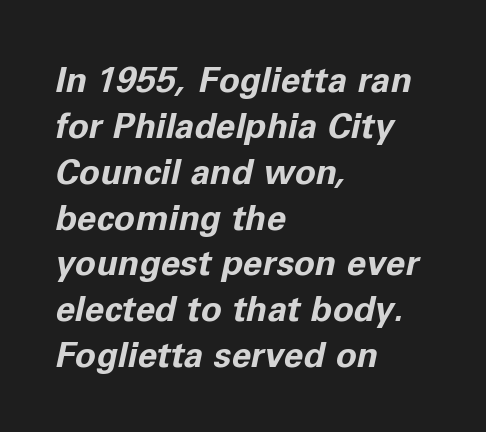
The image shows 35 px bold type, italic (leaning right); set left-aligned, normal line spacing (1.31x), normal letter spacing, not underlined; low stroke contrast and a medium x-height.
